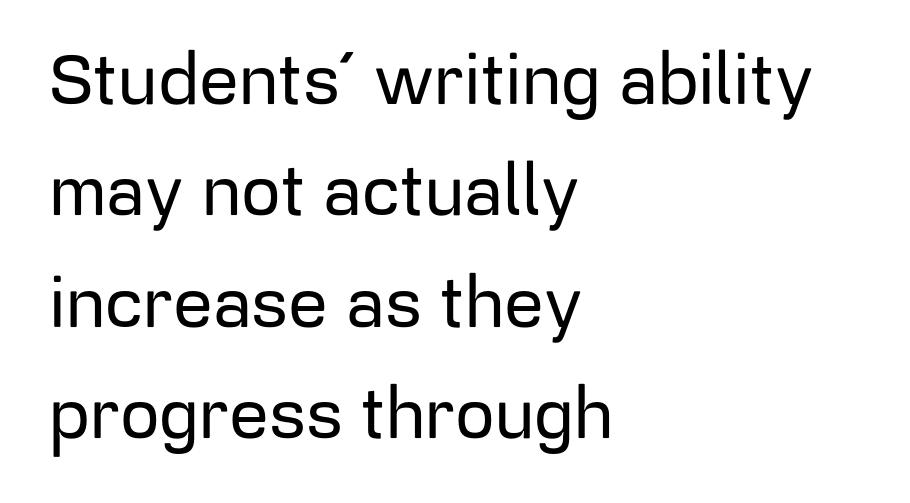
A typesetter would call this zero additional tracking. Plain, unruled lines of type. The lines sit at an ordinary, default distance from one another. Is this a fixed-width face? No — the glyphs have proportional, varying widths. Notice how the passage keeps a crisp vertical edge on the left only. These lines were composed using upright roman letters.
